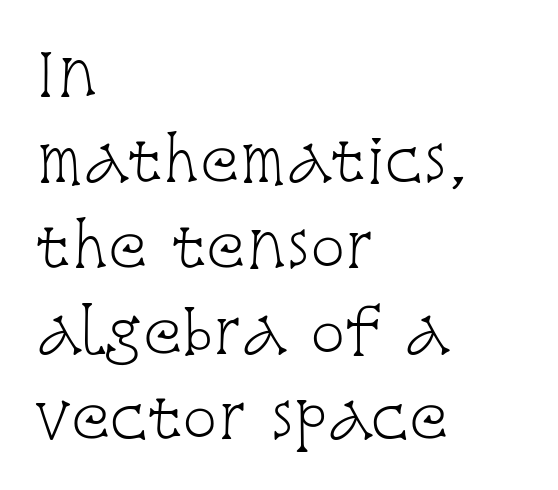
Q: Is the text bold? A: No.
Q: Is the text italic (slanted)? A: No, it is upright.
Q: Is the typeface a serif or a sans-serif typeface? A: Serif.
Q: Is the text underlined? A: No.
Q: How is the paragraph aligned? A: Left-aligned.
Q: Is the spacing between letters normal or unusually wide? A: Normal.
Q: Is the spacing between lines tight, normal or loose? A: Normal.
Q: Width (condensed, normal, or wide)? A: Condensed.
Q: Stroke contrast? A: Low.
Q: x-height? A: Large.
Q: Monospaced? A: No.
